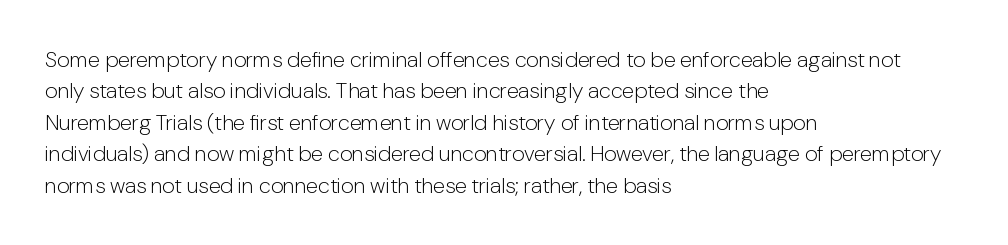
The line-height multiplier appears to be the usual default. The ragged edge is on the right, which tells us the setting is flush left. A typesetter would mark this as roman, not italic. This sample uses plain, unmodified letter spacing. No letter is thick-stroked: the sample isn't bold.
